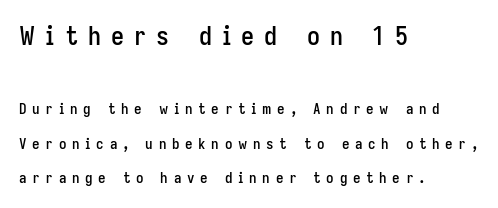
Ordinary non-slanted type is in use. Layout note: lines flush left. This sample trades compactness for vertical openness between lines. Honestly, there is no underline to notice here at all.
